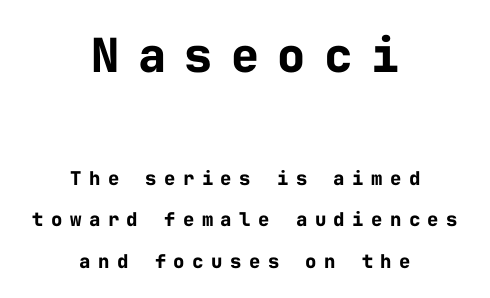
{"serif": "no", "italic": "no", "bold": "yes", "weight": "bold", "width": "normal", "stroke_contrast": "low", "x_height": "medium", "monospaced": "yes", "underline": "no", "align": "center", "line_spacing": "loose", "line_spacing_ratio": 2.19, "letter_spacing": "wide", "letter_spacing_em": 0.39, "larger_block": "first", "size_ratio": 2.47, "glyph_px": 47}
